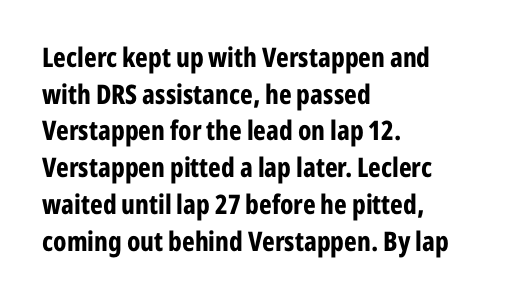
{"italic": "no", "bold": "yes", "underline": "no", "align": "left", "line_spacing": "normal", "line_spacing_ratio": 1.36, "letter_spacing": "normal", "letter_spacing_em": 0.0, "glyph_px": 27}
